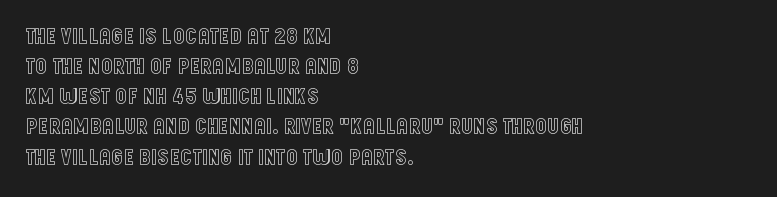
{"italic": "no", "underline": "no", "align": "left", "line_spacing": "normal", "line_spacing_ratio": 1.31, "letter_spacing": "normal", "letter_spacing_em": 0.0, "glyph_px": 23}
